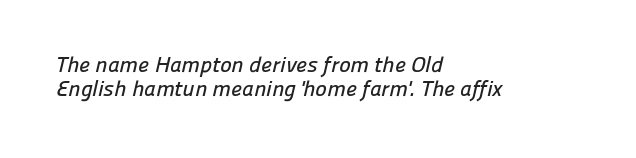
The image shows 22 px text type; set left-aligned, tight line spacing (1.11x), normal letter spacing, not underlined.
